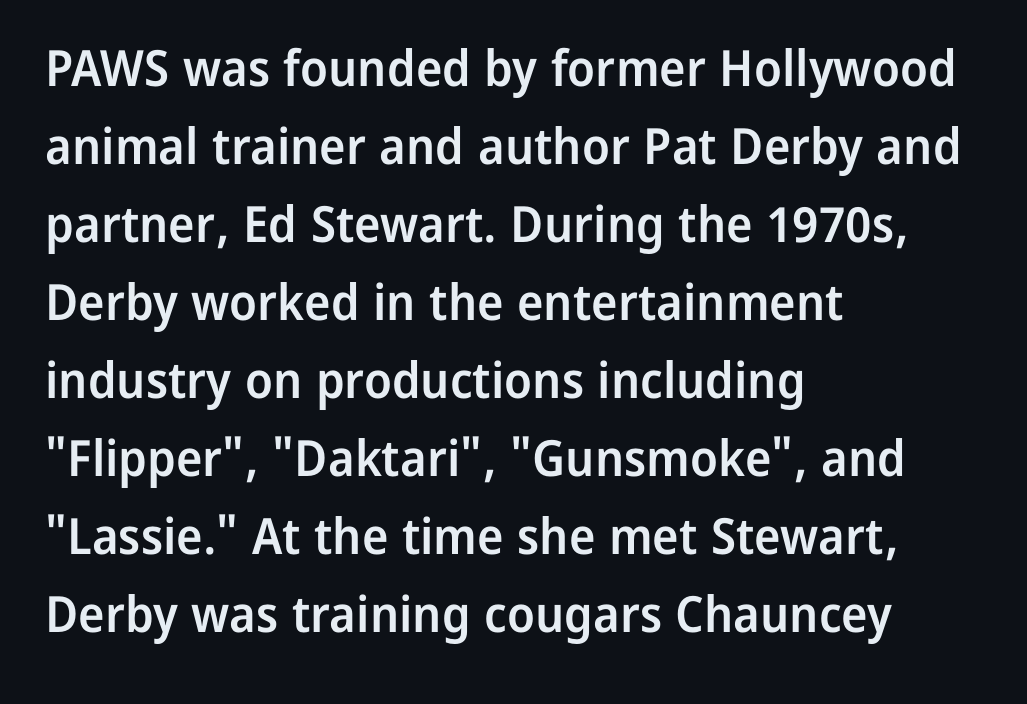
{"serif": "no", "italic": "no", "bold": "semi", "weight": "semibold", "width": "normal", "stroke_contrast": "low", "x_height": "medium", "monospaced": "no", "underline": "no", "align": "left", "line_spacing": "normal", "line_spacing_ratio": 1.56, "letter_spacing": "normal", "letter_spacing_em": 0.0, "glyph_px": 50}
